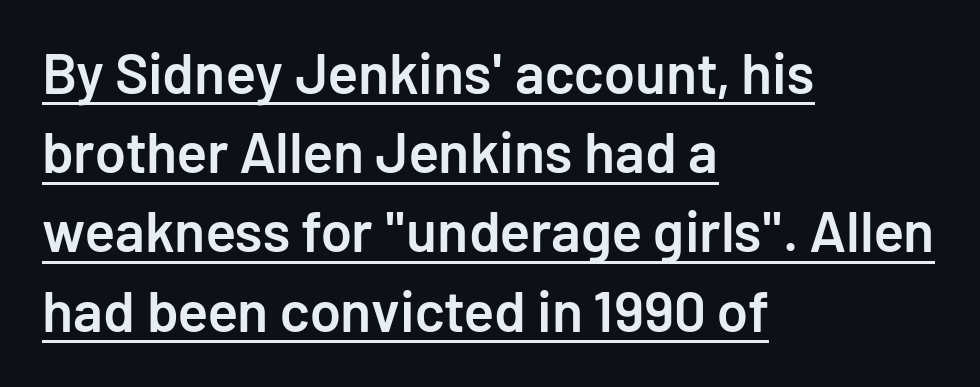
{"serif": "no", "italic": "no", "bold": "semi", "weight": "semibold", "width": "normal", "stroke_contrast": "low", "x_height": "medium", "monospaced": "no", "underline": "yes", "align": "left", "line_spacing": "normal", "line_spacing_ratio": 1.39, "letter_spacing": "normal", "letter_spacing_em": 0.0, "glyph_px": 57}
